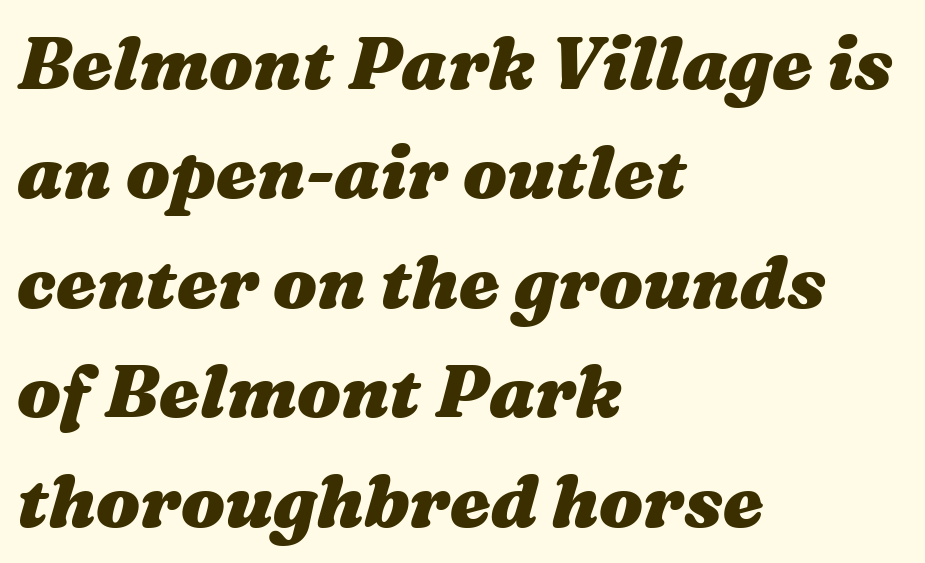
Q: Is the text bold? A: Yes.
Q: Is the text italic (slanted)? A: Yes, it leans right by about 16 degrees.
Q: Is the text underlined? A: No.
Q: How is the paragraph aligned? A: Left-aligned.
Q: Is the spacing between letters normal or unusually wide? A: Normal.
Q: Is the spacing between lines tight, normal or loose? A: Normal.
Q: Width (condensed, normal, or wide)? A: Wide.
Q: Stroke contrast? A: Medium.
Q: x-height? A: Medium.
Q: Monospaced? A: No.
